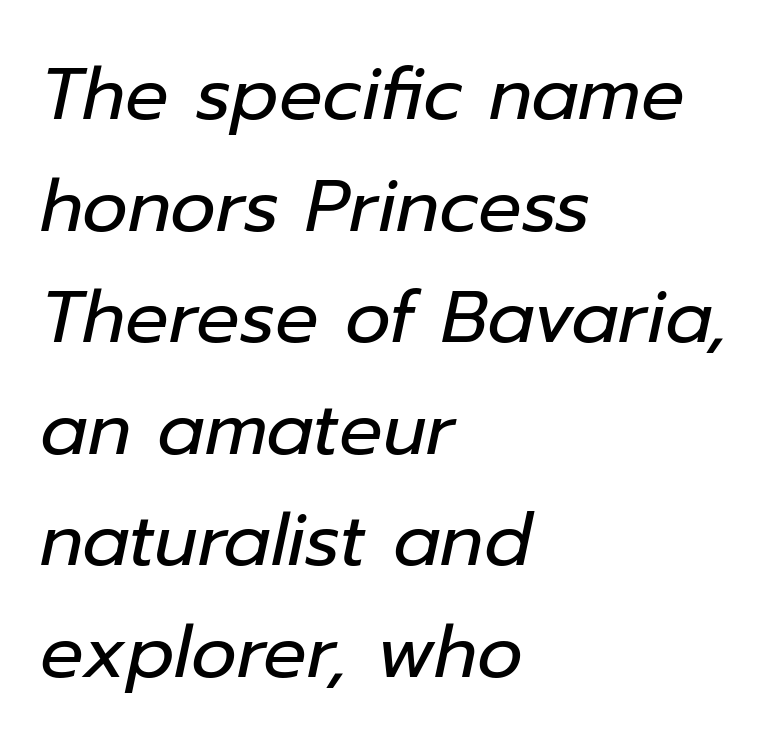
{"italic": "yes", "lean": "right", "slant_degrees": 12, "bold": "no", "weight": "regular", "width": "normal", "stroke_contrast": "low", "x_height": "medium", "monospaced": "no", "underline": "no", "align": "left", "line_spacing": "normal", "line_spacing_ratio": 1.55, "letter_spacing": "normal", "letter_spacing_em": 0.0, "glyph_px": 72}
